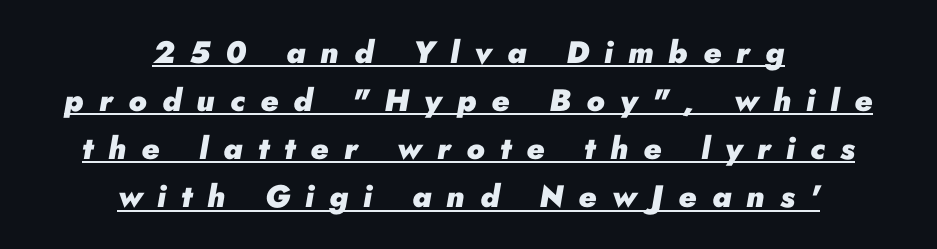
{"italic": "yes", "lean": "right", "slant_degrees": 10, "bold": "yes", "weight": "heavy", "width": "normal", "stroke_contrast": "low", "x_height": "small", "monospaced": "no", "underline": "yes", "align": "center", "line_spacing": "normal", "line_spacing_ratio": 1.55, "letter_spacing": "wide", "letter_spacing_em": 0.49, "glyph_px": 31}
